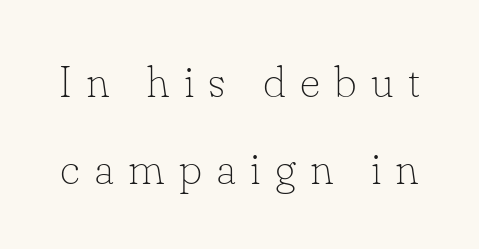
{"serif": "yes", "italic": "no", "bold": "no", "weight": "thin", "width": "normal", "stroke_contrast": "low", "x_height": "small", "monospaced": "no", "underline": "no", "line_spacing": "loose", "line_spacing_ratio": 1.97, "letter_spacing": "wide", "letter_spacing_em": 0.32, "glyph_px": 44}
